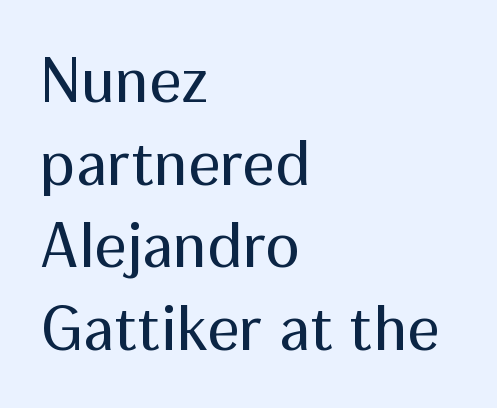
The image shows 64 px regular-weight sans-serif type, upright; set left-aligned, normal line spacing (1.29x), normal letter spacing, not underlined; medium stroke contrast and a medium x-height.
